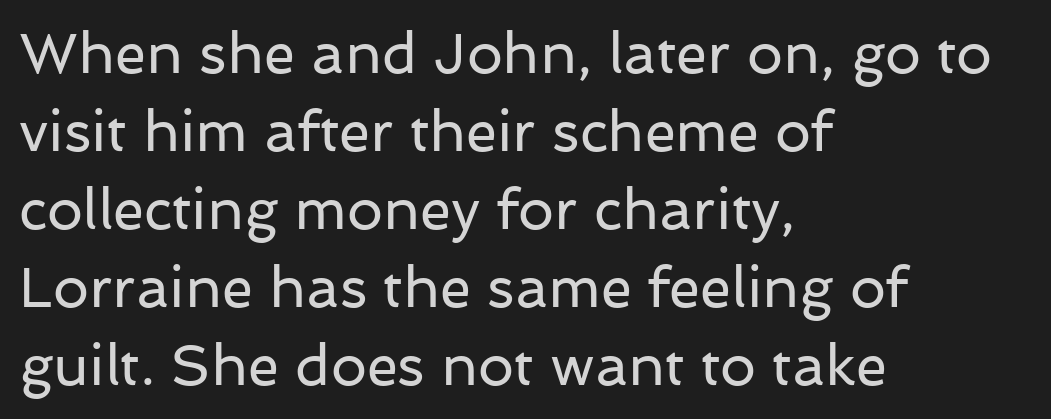
{"serif": "no", "italic": "no", "bold": "no", "weight": "regular", "width": "normal", "stroke_contrast": "low", "x_height": "medium", "monospaced": "no", "underline": "no", "align": "left", "line_spacing": "normal", "line_spacing_ratio": 1.37, "letter_spacing": "normal", "letter_spacing_em": 0.0, "glyph_px": 57}
